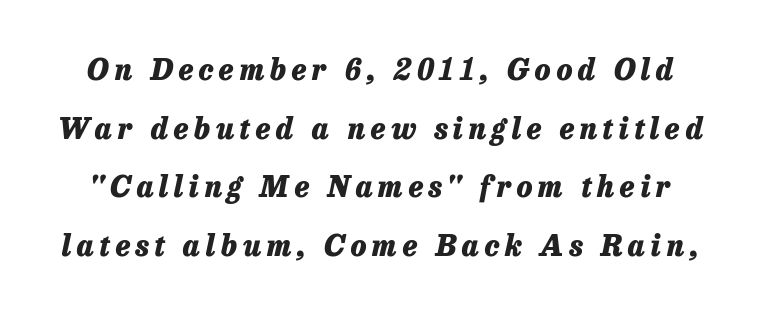
The image shows 29 px heavy type, italic (leaning right); set loose line spacing (2.02x), not underlined; low stroke contrast and a medium x-height.
